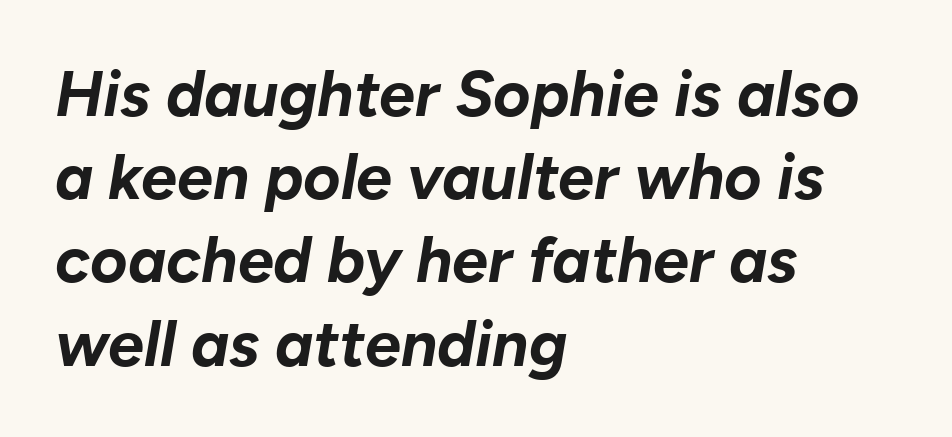
{"italic": "yes", "lean": "right", "slant_degrees": 10, "bold": "yes", "weight": "bold", "width": "normal", "stroke_contrast": "low", "x_height": "medium", "monospaced": "no", "underline": "no", "align": "left", "line_spacing": "normal", "line_spacing_ratio": 1.3, "letter_spacing": "normal", "letter_spacing_em": 0.0, "glyph_px": 64}
